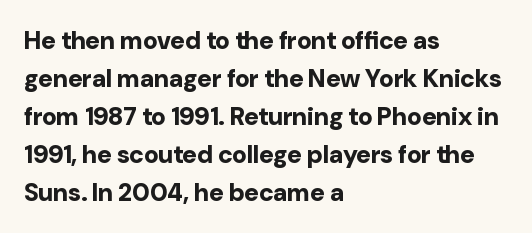
Leftover space on each line is placed entirely after the last word. Normally led — the rows are evenly, conventionally spaced. Type without underlining. Here the glyphs are tracked normally, forming tight word shapes.
